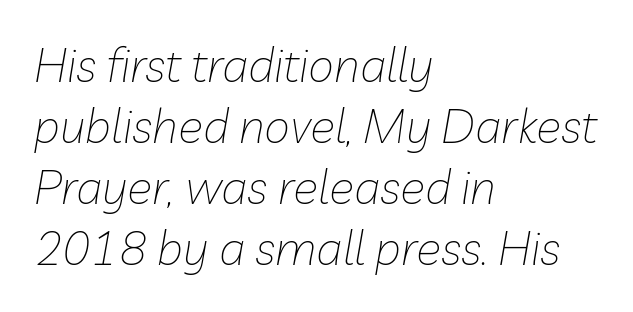
Q: Is the text bold? A: No.
Q: Is the text italic (slanted)? A: Yes, it leans right by about 10 degrees.
Q: Is the text underlined? A: No.
Q: How is the paragraph aligned? A: Left-aligned.
Q: Is the spacing between letters normal or unusually wide? A: Normal.
Q: Is the spacing between lines tight, normal or loose? A: Normal.
Q: Width (condensed, normal, or wide)? A: Normal.
Q: Stroke contrast? A: Low.
Q: x-height? A: Medium.
Q: Monospaced? A: No.
